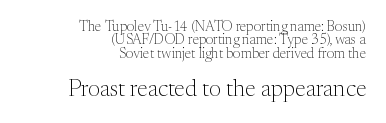
How would I describe the line gaps? Narrow and economical. Tracking value appears to be zero — textbook default spacing. Typesetter's note — lower block bumped up in size, upper block left smaller. Typeset ragged left — the right edge is the straight one. The strokes carry an ordinary text weight at most.
